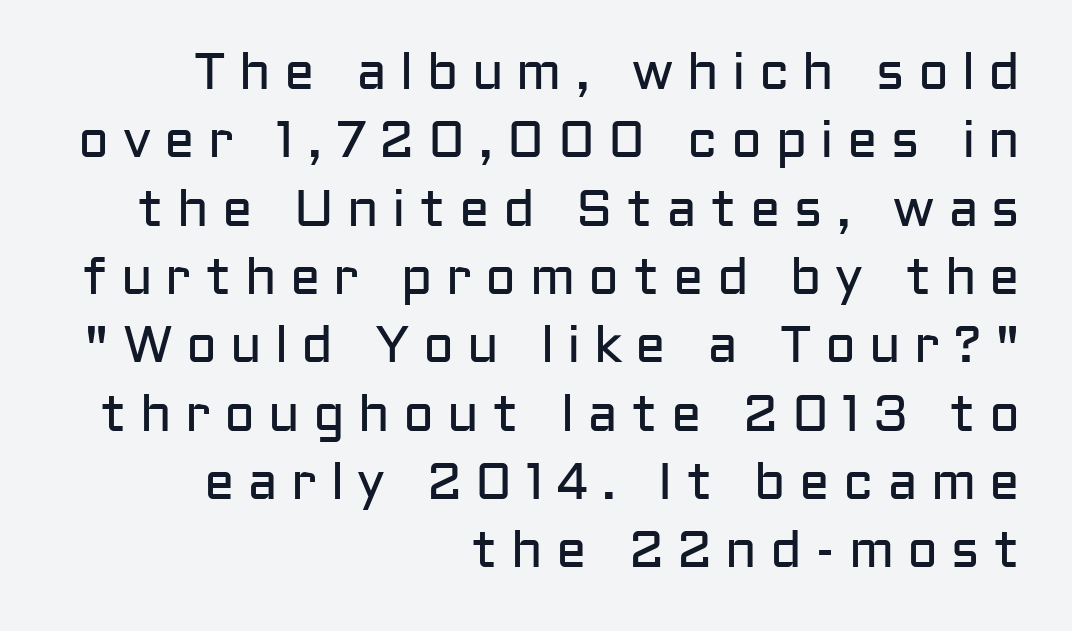
Q: Is the text bold? A: No.
Q: Is the text italic (slanted)? A: No, it is upright.
Q: Is the typeface a serif or a sans-serif typeface? A: Sans-serif.
Q: Is the text underlined? A: No.
Q: How is the paragraph aligned? A: Right-aligned.
Q: Is the spacing between letters normal or unusually wide? A: Unusually wide.
Q: Is the spacing between lines tight, normal or loose? A: Normal.
Q: Width (condensed, normal, or wide)? A: Normal.
Q: Stroke contrast? A: Low.
Q: x-height? A: Medium.
Q: Monospaced? A: No.
